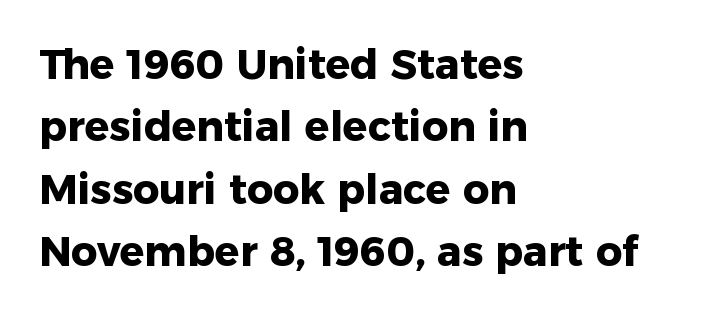
The image shows 41 px heavy sans-serif type, upright; set left-aligned, normal line spacing (1.52x), normal letter spacing, not underlined; low stroke contrast and a medium x-height.
